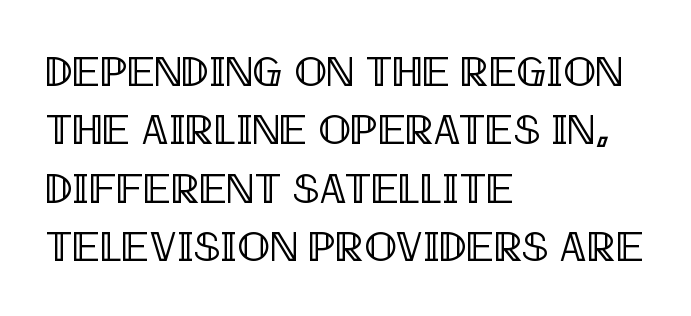
{"italic": "no", "width": "condensed", "x_height": "large", "monospaced": "no", "underline": "no", "align": "left", "line_spacing": "normal", "line_spacing_ratio": 1.36, "letter_spacing": "normal", "letter_spacing_em": 0.0, "glyph_px": 43}
